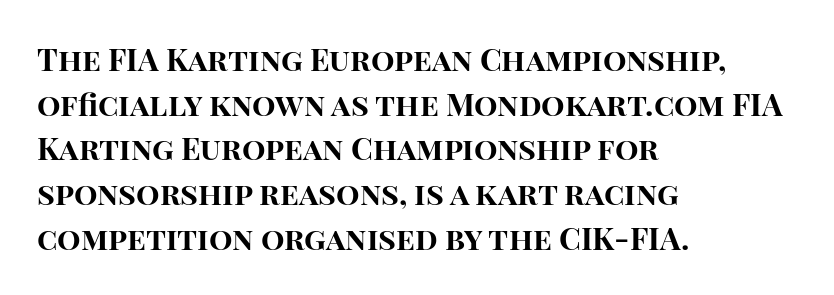
Think of a printed novel: that variable character pitch is what you see here. Italic? Not at all — the glyphs are vertical. One-word summary of the alignment: left. Nothing sits at the stroke ends, so this counts as sans-serif.
